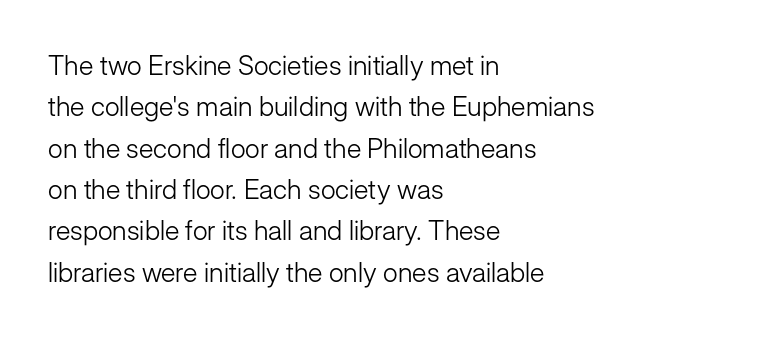
The image shows 27 px text type, upright; set left-aligned, normal line spacing (1.53x), normal letter spacing, not underlined.
